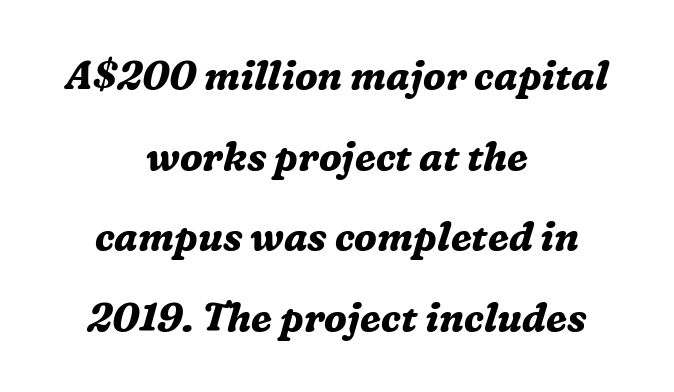
{"serif": "yes", "italic": "yes", "lean": "right", "slant_degrees": 16, "bold": "yes", "weight": "bold", "width": "normal", "stroke_contrast": "medium", "x_height": "medium", "monospaced": "no", "underline": "no", "align": "center", "line_spacing": "loose", "line_spacing_ratio": 2.07, "letter_spacing": "normal", "letter_spacing_em": 0.0, "glyph_px": 39}
